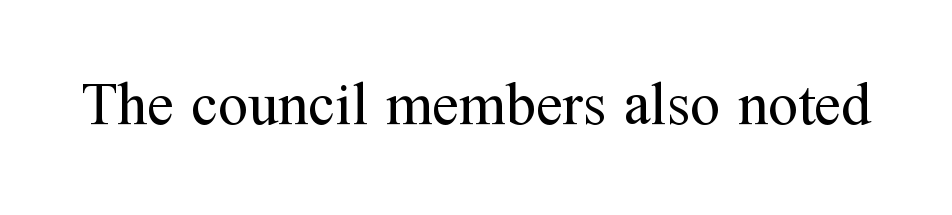
{"serif": "yes", "italic": "no", "bold": "no", "weight": "regular", "width": "normal", "stroke_contrast": "medium", "x_height": "medium", "monospaced": "no", "underline": "no", "letter_spacing": "normal", "letter_spacing_em": 0.0, "glyph_px": 60}
